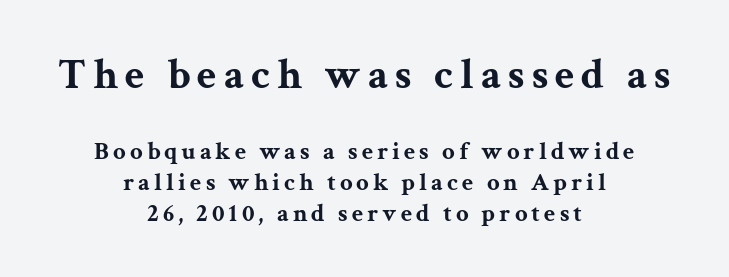
Q: Is the text bold? A: Yes.
Q: Is the text italic (slanted)? A: No, it is upright.
Q: Is the typeface a serif or a sans-serif typeface? A: Serif.
Q: Is the text underlined? A: No.
Q: How is the paragraph aligned? A: Centered.
Q: Which block of text is set in a larger size, the first (top) or the second (bottom)? A: The first (top) one.
Q: Width (condensed, normal, or wide)? A: Wide.
Q: Stroke contrast? A: Medium.
Q: x-height? A: Medium.
Q: Monospaced? A: No.
